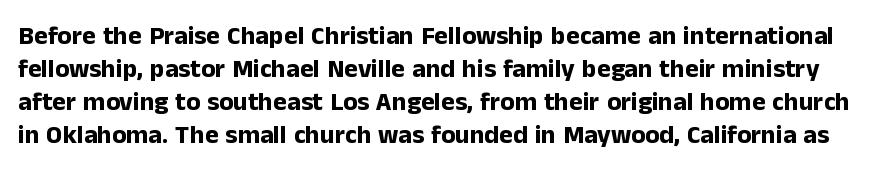
The image shows 26 px bold type, upright; set normal line spacing (1.27x), normal letter spacing, not underlined.
